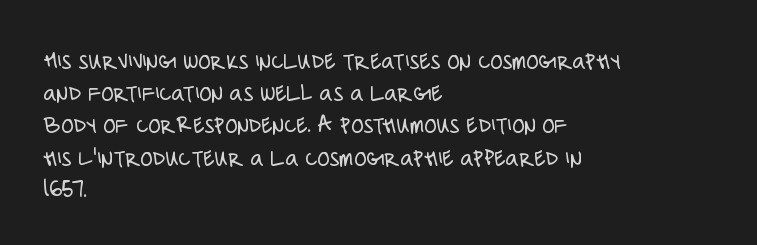
These lines keep a tight, regular rhythm from letter to letter. This sample is left-justified, so line endings fall wherever the words run out. The space between consecutive lines is moderate. Do the letters lean? They stand straight. The passage shown is not underscored anywhere. Stems and bowls with no extra thickness — not bold.
